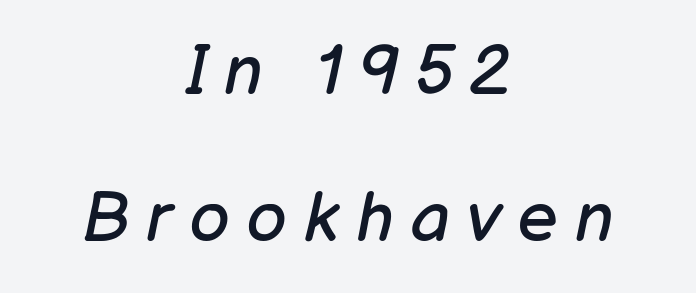
{"italic": "yes", "lean": "right", "slant_degrees": 12, "bold": "no", "weight": "regular", "width": "normal", "stroke_contrast": "low", "x_height": "medium", "monospaced": "no", "underline": "no", "align": "center", "line_spacing": "loose", "line_spacing_ratio": 2.1, "letter_spacing": "wide", "letter_spacing_em": 0.24, "glyph_px": 70}
